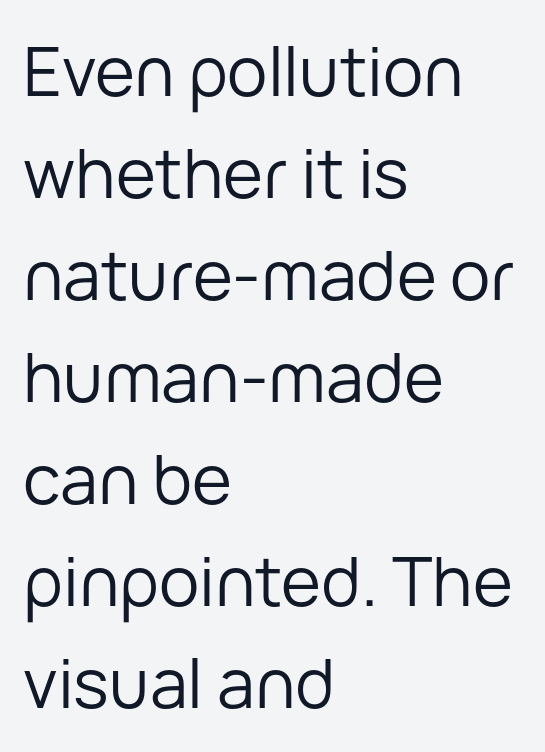
The image shows 68 px regular-weight sans-serif type, upright; set left-aligned, normal line spacing (1.5x), normal letter spacing, not underlined; low stroke contrast and a medium x-height.
